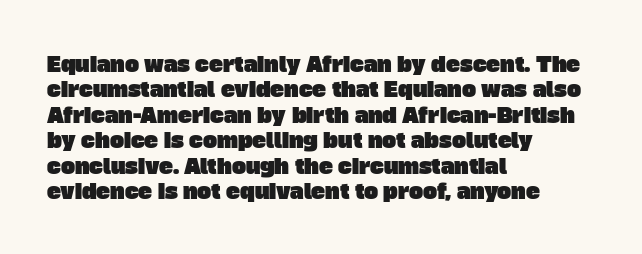
Q: Is the text underlined? A: No.
Q: How is the paragraph aligned? A: Left-aligned.
Q: Is the spacing between letters normal or unusually wide? A: Normal.
